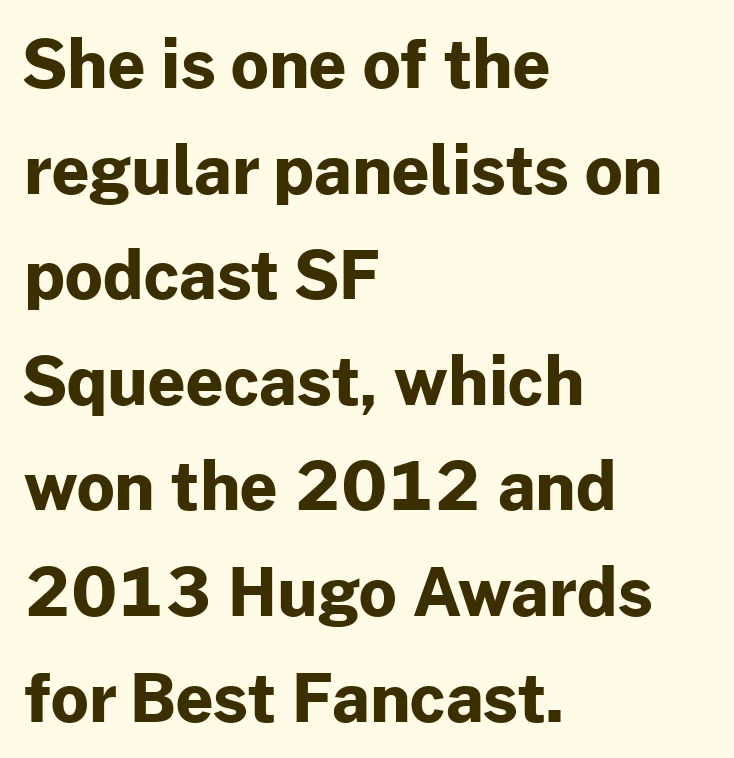
The image shows 66 px bold sans-serif type, upright; set left-aligned, normal line spacing (1.6x), normal letter spacing, not underlined; low stroke contrast and a medium x-height.
